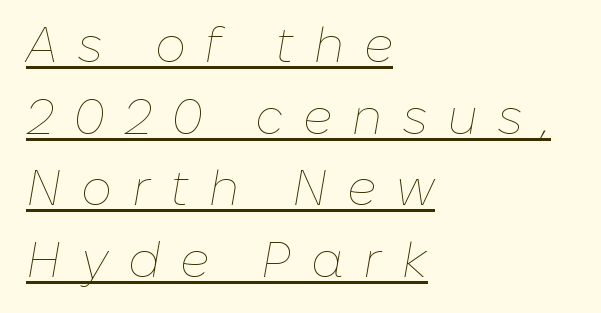
The image shows 49 px thin type, italic (leaning right); set left-aligned, normal line spacing (1.46x), unusually wide letter spacing (+0.4 em), underlined; low stroke contrast and a medium x-height.
